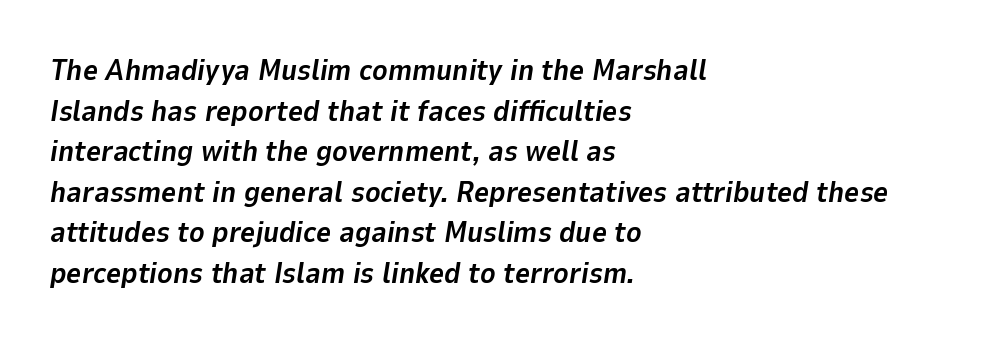
These lines stack with their left ends in a neat column. Regular leading. Is the letter spacing exaggerated? No — it looks like the ordinary default. The glyphs have the mass of a bold cut.
